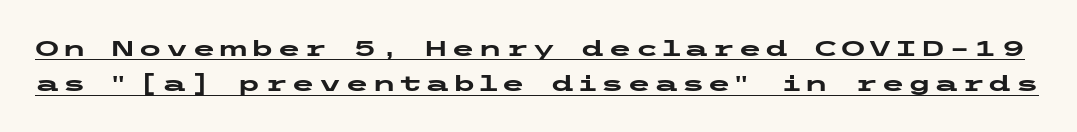
Tall strokes in this sample are plumb rather than angled. Check the space under the baseline: a stroke is drawn there. Typesetter's note: full bold, strokes at maximum text heaviness. A normal amount of white space separates one row of letters from the next.
